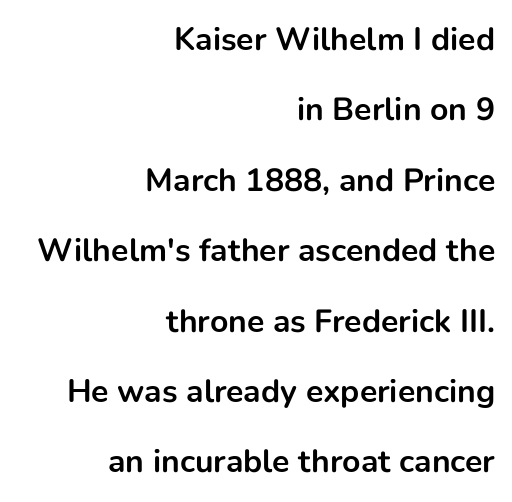
Q: Is the text bold? A: Yes.
Q: Is the text italic (slanted)? A: No, it is upright.
Q: Is the typeface a serif or a sans-serif typeface? A: Sans-serif.
Q: Is the text underlined? A: No.
Q: How is the paragraph aligned? A: Right-aligned.
Q: Is the spacing between letters normal or unusually wide? A: Normal.
Q: Is the spacing between lines tight, normal or loose? A: Loose.
Q: Width (condensed, normal, or wide)? A: Normal.
Q: Stroke contrast? A: Low.
Q: x-height? A: Medium.
Q: Monospaced? A: No.
